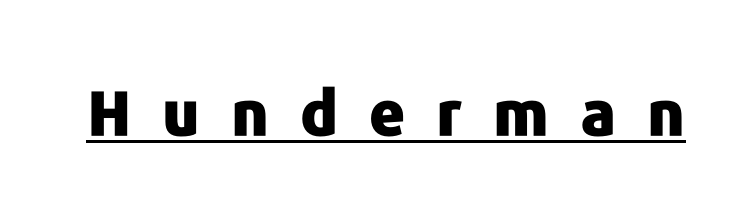
The image shows 62 px heavy sans-serif type, upright; set unusually wide letter spacing (+0.5 em), underlined; low stroke contrast and a medium x-height.
